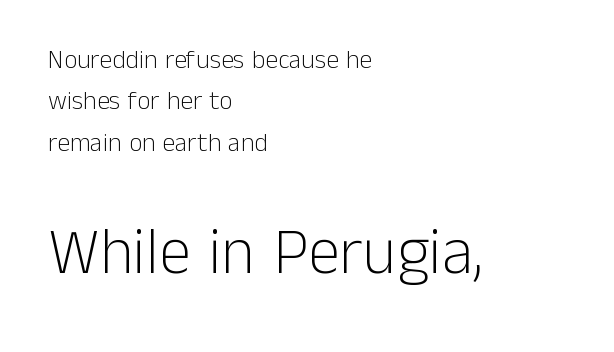
The image shows 65 px light sans-serif type, upright; set left-aligned, normal line spacing (1.59x), normal letter spacing, not underlined; the second (bottom) block is 2.5x larger; low stroke contrast and a medium x-height.
